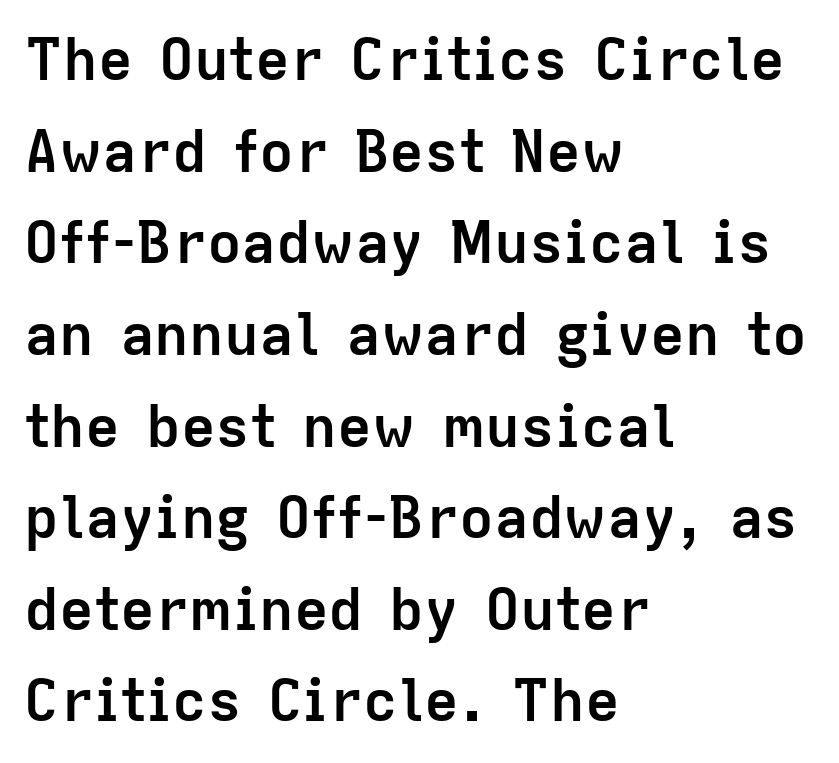
{"serif": "no", "italic": "no", "bold": "yes", "weight": "semibold", "width": "normal", "stroke_contrast": "low", "x_height": "medium", "monospaced": "no", "underline": "no", "align": "left", "line_spacing": "normal", "line_spacing_ratio": 1.58, "letter_spacing": "normal", "letter_spacing_em": 0.0, "glyph_px": 58}
